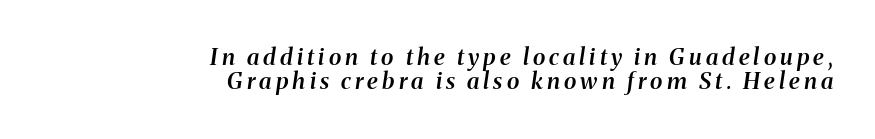
Q: Is the text bold? A: Semi-bold.
Q: Is the text italic (slanted)? A: Yes, it leans right by about 8 degrees.
Q: Is the text underlined? A: No.
Q: How is the paragraph aligned? A: Right-aligned.
Q: Is the spacing between lines tight, normal or loose? A: Tight.
